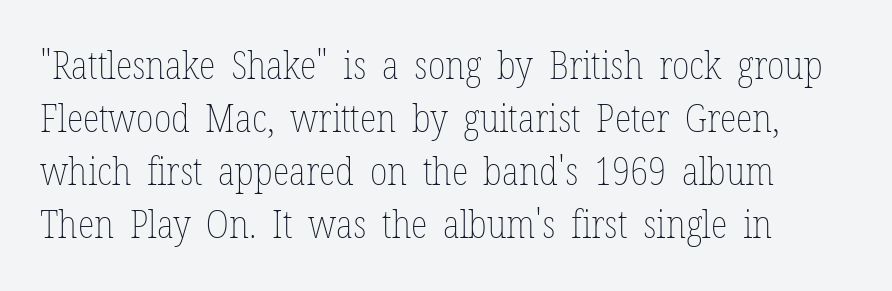
Q: Is the text bold? A: No.
Q: Is the text italic (slanted)? A: No, it is upright.
Q: Is the text underlined? A: No.
Q: Is the spacing between letters normal or unusually wide? A: Normal.
Q: Is the spacing between lines tight, normal or loose? A: Normal.
Q: Width (condensed, normal, or wide)? A: Condensed.
Q: Stroke contrast? A: Low.
Q: x-height? A: Medium.
Q: Monospaced? A: No.
